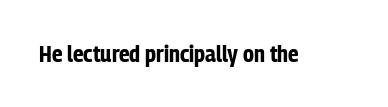
The image shows 23 px bold type, upright; set normal letter spacing, not underlined.
